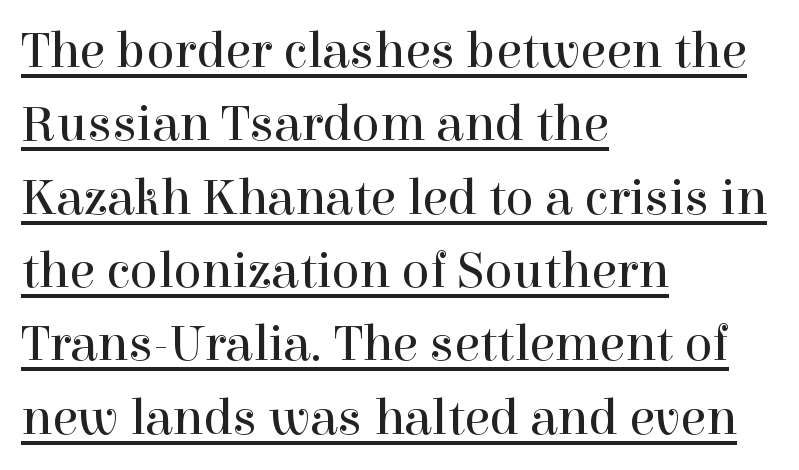
A typesetter would call this zero additional tracking. Rendered with straight, roman letterforms. The type family on display is of the serif kind. What's the leading like? Ordinary, nothing unusual. Compared with a typical body face, this is equally light or lighter still.
